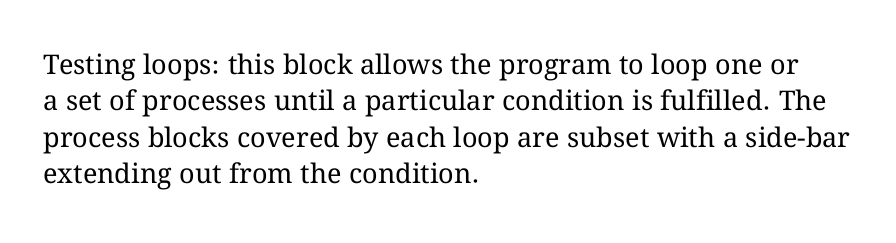
Q: Is the text bold? A: No.
Q: Is the text italic (slanted)? A: No, it is upright.
Q: Is the text underlined? A: No.
Q: How is the paragraph aligned? A: Left-aligned.
Q: Is the spacing between letters normal or unusually wide? A: Normal.
Q: Is the spacing between lines tight, normal or loose? A: Normal.
